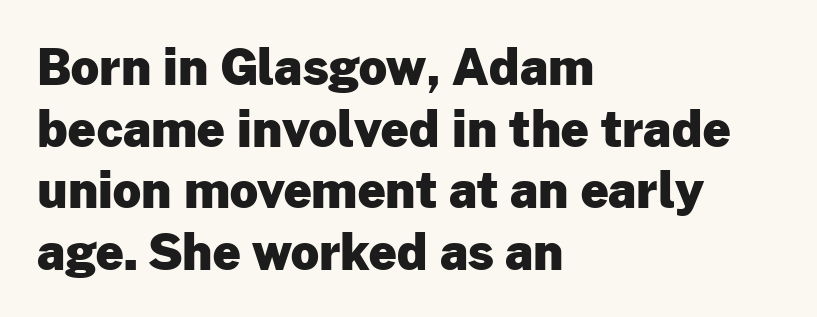
{"serif": "no", "italic": "no", "bold": "yes", "weight": "heavy", "width": "normal", "stroke_contrast": "low", "x_height": "medium", "monospaced": "no", "underline": "no", "align": "left", "line_spacing": "normal", "line_spacing_ratio": 1.26, "letter_spacing": "normal", "letter_spacing_em": 0.0, "glyph_px": 49}
